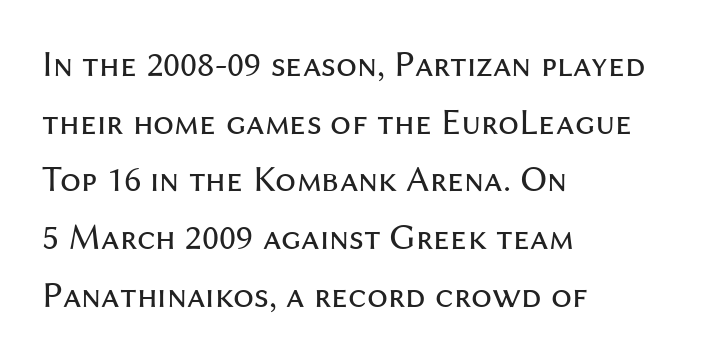
{"serif": "no", "italic": "no", "bold": "no", "weight": "regular", "width": "normal", "stroke_contrast": "medium", "x_height": "medium", "monospaced": "no", "underline": "no", "align": "left", "line_spacing": "normal", "line_spacing_ratio": 1.56, "letter_spacing": "normal", "letter_spacing_em": 0.0, "glyph_px": 37}
